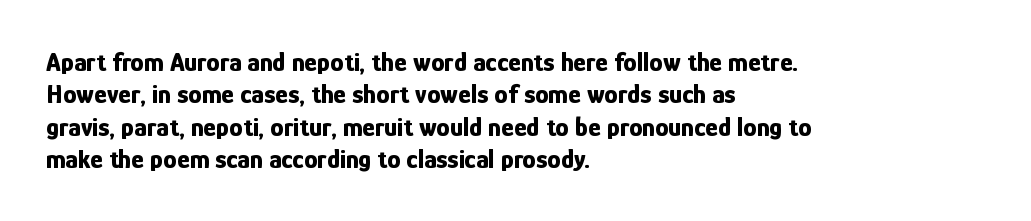
The space directly below the letters is spotless. Heavy-handed strokes throughout: this text is bold. If you drew a ruler down the left edge, every line would touch it. Italic: no, the glyphs are upright roman. Nobody touched the tracking dial on this one.
